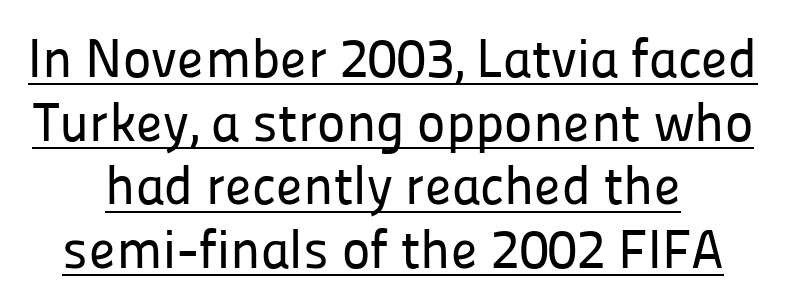
The image shows 54 px sans-serif type, upright; set centered, line spacing 1.18x, normal letter spacing, underlined; low stroke contrast and a medium x-height.
